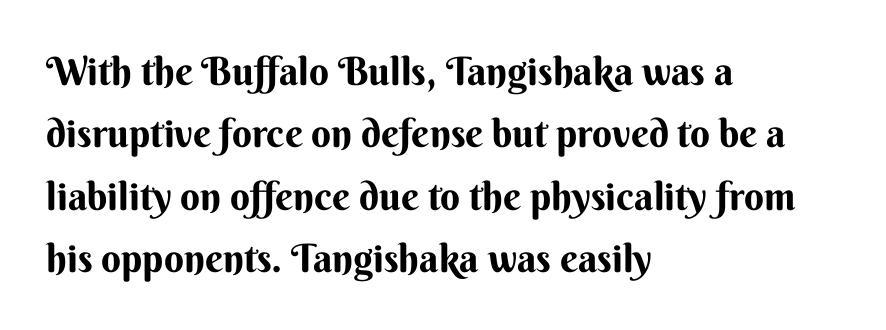
The image shows 39 px sans-serif type, upright; set left-aligned, normal line spacing (1.6x), normal letter spacing, not underlined; medium stroke contrast and a small x-height.
